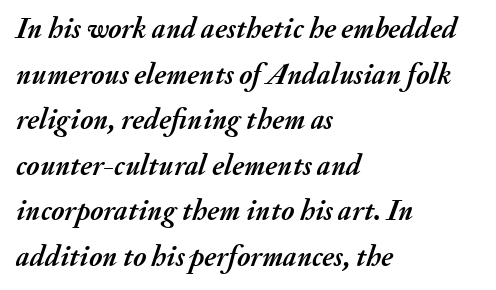
The face used here is proportionally spaced, like ordinary book or web type. Characters follow at the spacing the type designer built in. The setting favours the left margin, as ordinary paragraphs usually do. Whoever set this chose a conventional vertical rhythm. Quick note: italic.
